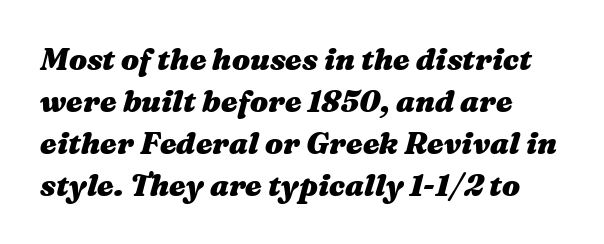
Q: Is the text bold? A: Yes.
Q: Is the text italic (slanted)? A: Yes, it leans right by about 16 degrees.
Q: Is the text underlined? A: No.
Q: Is the spacing between letters normal or unusually wide? A: Normal.
Q: Is the spacing between lines tight, normal or loose? A: Normal.
Q: Width (condensed, normal, or wide)? A: Wide.
Q: Stroke contrast? A: Medium.
Q: x-height? A: Medium.
Q: Monospaced? A: No.
